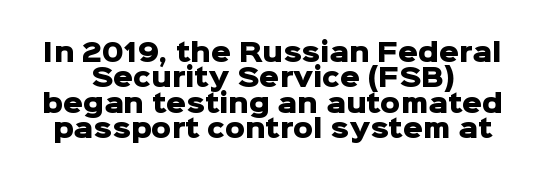
Each glyph is drawn with heavy, bold strokes. Baseline-to-baseline distance is barely more than the letter height. Letters rest on an invisible, unmarked baseline. Reading down the block, each line starts at a different indent, mirrored at its end. Tracking here is standard; glyphs follow each other at the usual distance.
